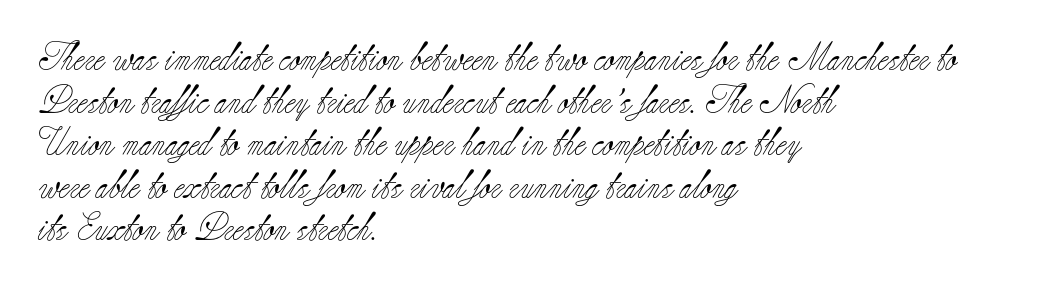
The image shows 28 px light serif type; set left-aligned, normal line spacing (1.52x), normal letter spacing, not underlined; low stroke contrast and a small x-height.
